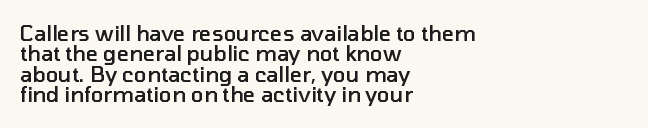
Q: Is the text bold? A: Semi-bold.
Q: Is the text italic (slanted)? A: No, it is upright.
Q: Is the text underlined? A: No.
Q: How is the paragraph aligned? A: Left-aligned.
Q: Is the spacing between letters normal or unusually wide? A: Normal.
Q: Is the spacing between lines tight, normal or loose? A: Tight.
